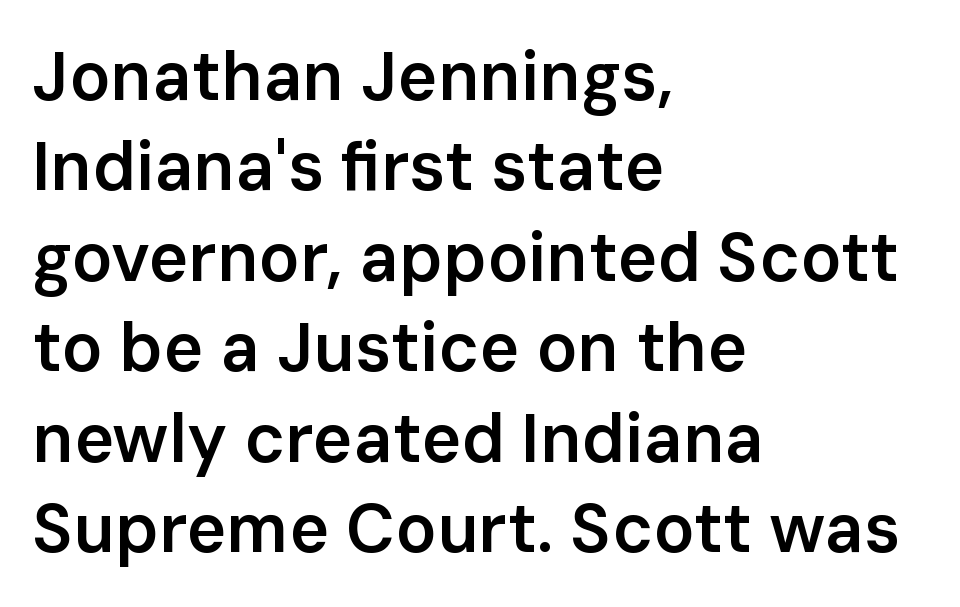
Q: Is the text bold? A: Semi-bold.
Q: Is the text italic (slanted)? A: No, it is upright.
Q: Is the typeface a serif or a sans-serif typeface? A: Sans-serif.
Q: Is the text underlined? A: No.
Q: How is the paragraph aligned? A: Left-aligned.
Q: Is the spacing between letters normal or unusually wide? A: Normal.
Q: Is the spacing between lines tight, normal or loose? A: Normal.
Q: Width (condensed, normal, or wide)? A: Normal.
Q: Stroke contrast? A: Low.
Q: x-height? A: Medium.
Q: Monospaced? A: No.
